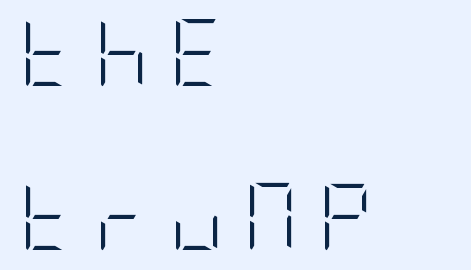
Q: Is the text bold? A: No.
Q: Is the text italic (slanted)? A: No, it is upright.
Q: Is the typeface a serif or a sans-serif typeface? A: Sans-serif.
Q: Is the text underlined? A: No.
Q: How is the paragraph aligned? A: Left-aligned.
Q: Is the spacing between letters normal or unusually wide? A: Unusually wide.
Q: Is the spacing between lines tight, normal or loose? A: Loose.
Q: Width (condensed, normal, or wide)? A: Condensed.
Q: Stroke contrast? A: Low.
Q: x-height? A: Large.
